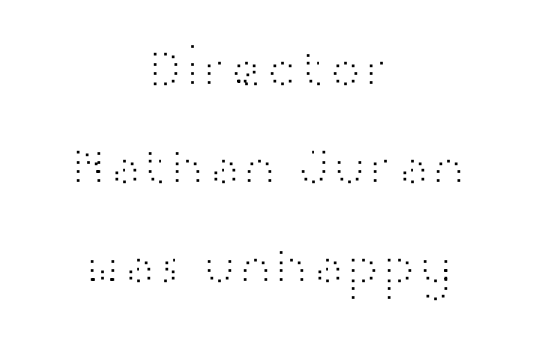
The image shows 54 px light, wide sans-serif type, upright; set centered, line spacing 1.82x, normal letter spacing, not underlined; high stroke contrast and a medium x-height.
